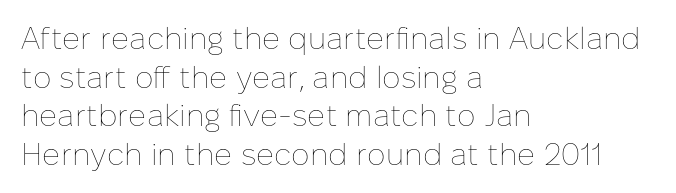
Q: Is the text bold? A: No.
Q: Is the text italic (slanted)? A: No, it is upright.
Q: Is the text underlined? A: No.
Q: How is the paragraph aligned? A: Left-aligned.
Q: Is the spacing between letters normal or unusually wide? A: Normal.
Q: Is the spacing between lines tight, normal or loose? A: Normal.
Q: Width (condensed, normal, or wide)? A: Normal.
Q: Stroke contrast? A: Low.
Q: x-height? A: Medium.
Q: Monospaced? A: No.
